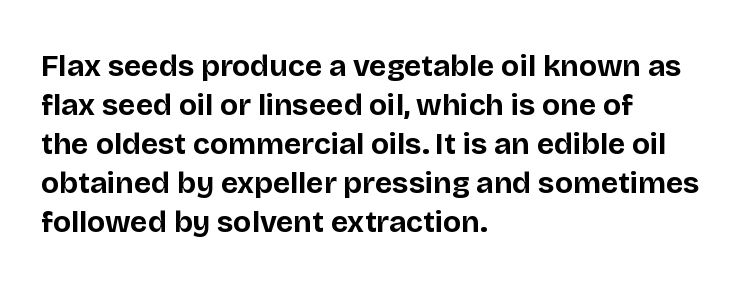
Evenly set lines give the paragraph a standard silhouette. It's the straight-up-and-down kind of type. The text was rendered using a sans face with plain stroke endings. Alignment: flush left. The passage shown is typed in a proportional face where columns would drift. Its strokes are broad and dark, the hallmark of bold type.
